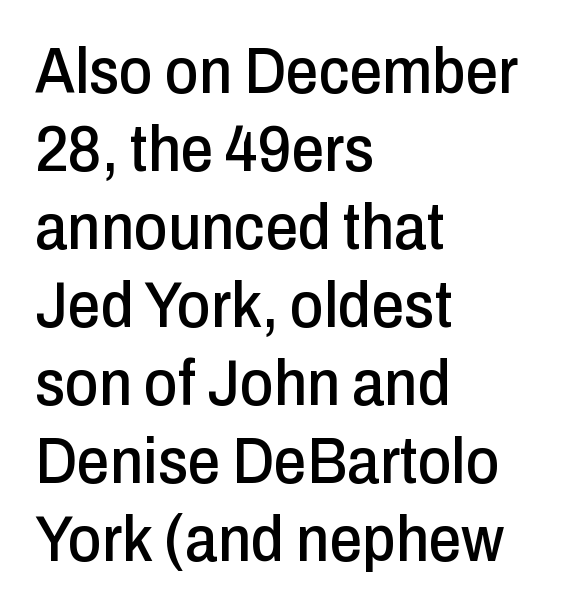
The baseline area is clear. This rendering employs a face without finishing strokes, i.e., a sans-serif. Character widths vary here, with narrow letters taking less room than wide ones. Does the lettering tilt? It doesn't — this is upright. Words appear dense and cohesive because spacing is normal.
